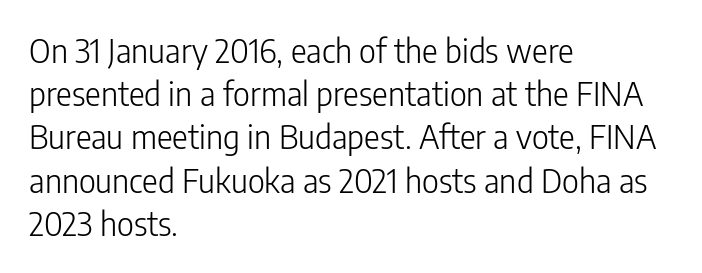
Q: Is the text bold? A: No.
Q: Is the text italic (slanted)? A: No, it is upright.
Q: Is the typeface a serif or a sans-serif typeface? A: Sans-serif.
Q: Is the text underlined? A: No.
Q: How is the paragraph aligned? A: Left-aligned.
Q: Is the spacing between letters normal or unusually wide? A: Normal.
Q: Is the spacing between lines tight, normal or loose? A: Normal.
Q: Width (condensed, normal, or wide)? A: Condensed.
Q: Stroke contrast? A: Low.
Q: x-height? A: Medium.
Q: Monospaced? A: No.
